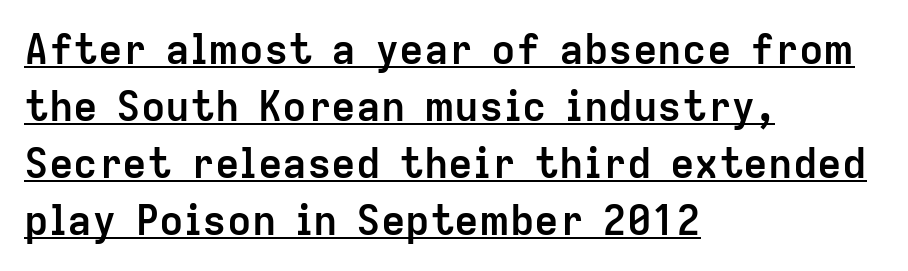
{"serif": "no", "italic": "no", "bold": "yes", "weight": "semibold", "width": "normal", "stroke_contrast": "low", "x_height": "medium", "monospaced": "no", "underline": "yes", "align": "left", "line_spacing": "normal", "line_spacing_ratio": 1.39, "letter_spacing": "normal", "letter_spacing_em": 0.0, "glyph_px": 41}
